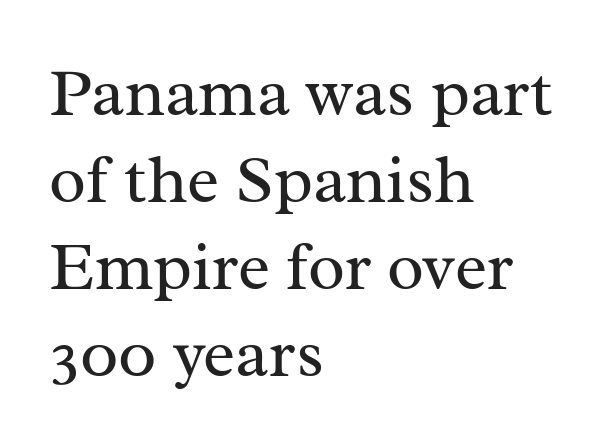
The image shows 68 px regular-weight serif type, upright; set left-aligned, normal line spacing (1.28x), normal letter spacing, not underlined; medium stroke contrast and a medium x-height.
